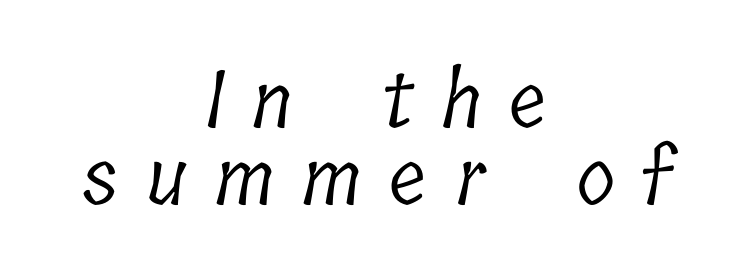
The image shows 79 px light, condensed serif type; set centered, tight line spacing (0.97x), unusually wide letter spacing (+0.36 em), not underlined; low stroke contrast and a medium x-height.
